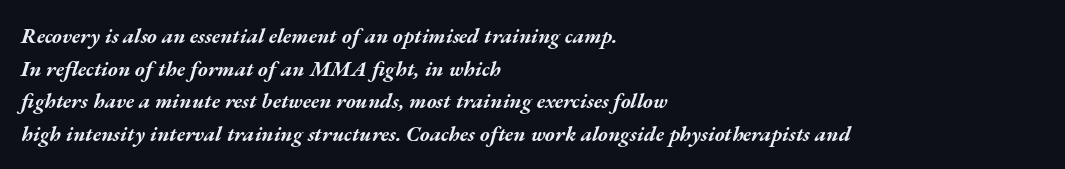
Q: Is the text bold? A: Yes.
Q: Is the text italic (slanted)? A: Yes, it leans right by about 17 degrees.
Q: Is the text underlined? A: No.
Q: How is the paragraph aligned? A: Left-aligned.
Q: Is the spacing between letters normal or unusually wide? A: Normal.
Q: Is the spacing between lines tight, normal or loose? A: Normal.
